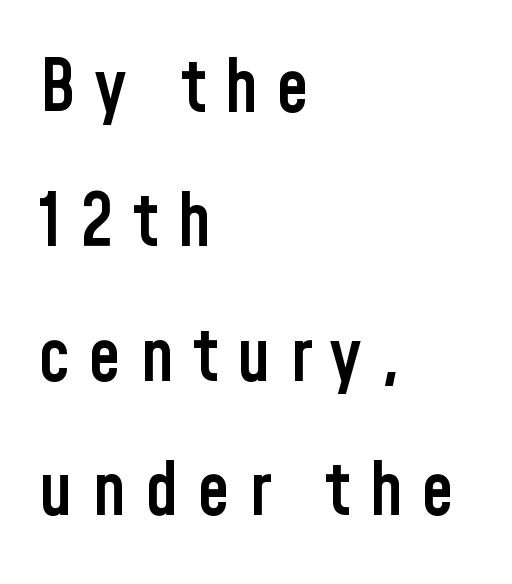
Q: Is the text bold? A: Semi-bold.
Q: Is the text italic (slanted)? A: No, it is upright.
Q: Is the typeface a serif or a sans-serif typeface? A: Sans-serif.
Q: Is the text underlined? A: No.
Q: How is the paragraph aligned? A: Left-aligned.
Q: Is the spacing between letters normal or unusually wide? A: Unusually wide.
Q: Width (condensed, normal, or wide)? A: Condensed.
Q: Stroke contrast? A: Low.
Q: x-height? A: Medium.
Q: Monospaced? A: No.
